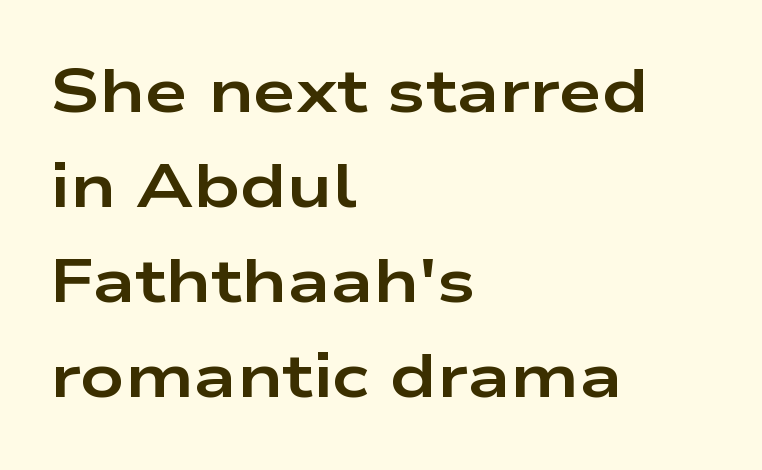
The image shows 61 px bold, wide sans-serif type, upright; set left-aligned, normal line spacing (1.56x), normal letter spacing, not underlined; low stroke contrast and a medium x-height.
